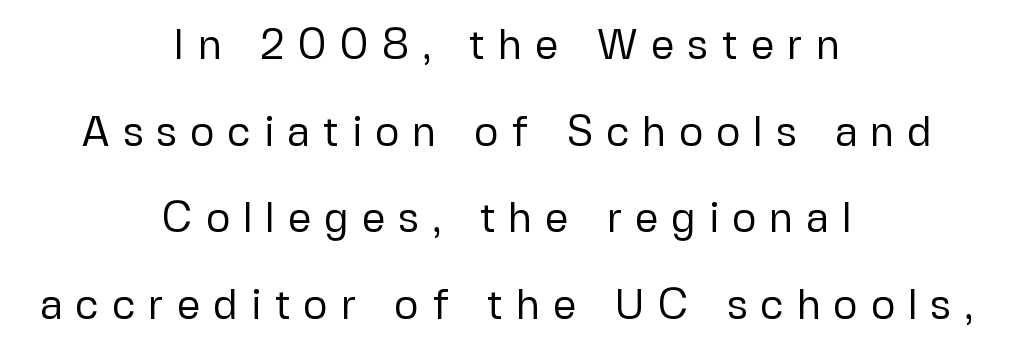
{"serif": "no", "italic": "no", "bold": "no", "weight": "regular", "width": "normal", "stroke_contrast": "low", "x_height": "medium", "monospaced": "no", "underline": "no", "align": "center", "line_spacing": "loose", "line_spacing_ratio": 2.06, "letter_spacing": "wide", "letter_spacing_em": 0.3, "glyph_px": 42}
